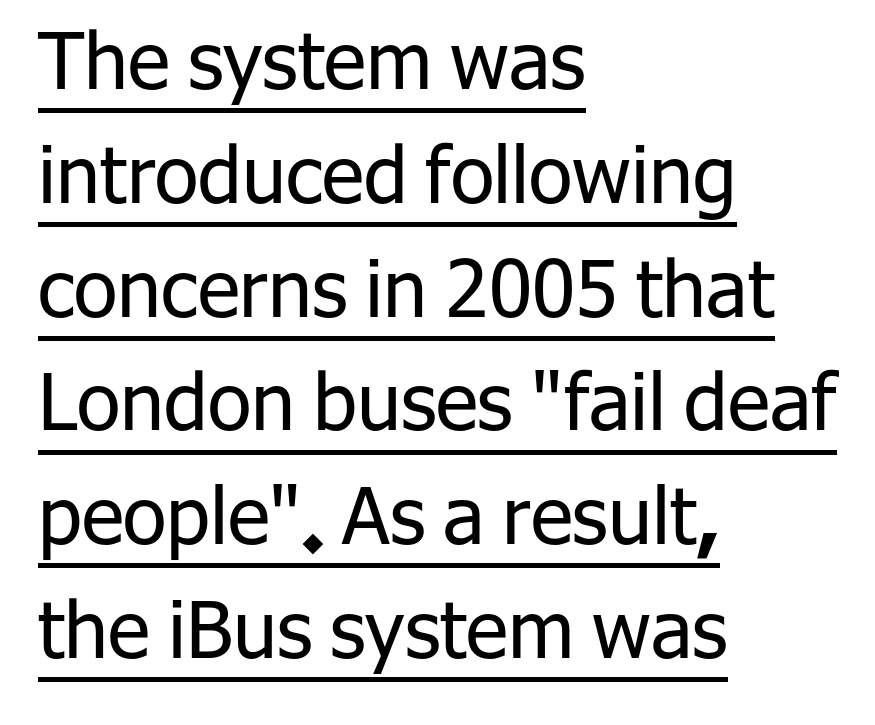
Which margin do the lines hug? The left one — the right edge is uneven. The passage shown is underscored from start to finish. A typesetter would mark this as roman, not italic. Is this a sans? Yes — the strokes have no serifs.
